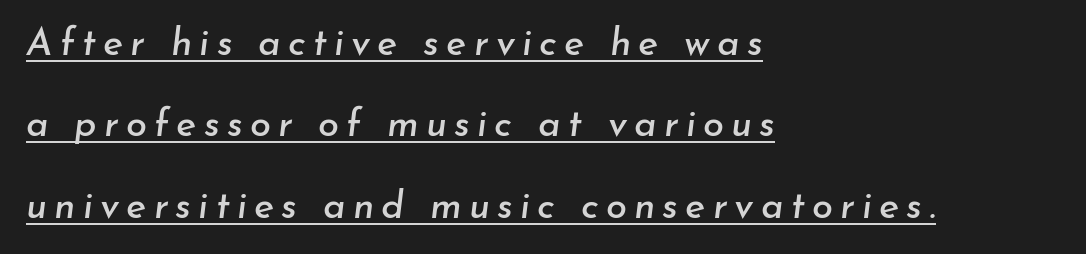
The leading is generous, giving the passage an open texture. The whole block is typeset with a tilt. Here the designer chose a conventional face with non-uniform glyph widths. Caption: multi-line text, flush left, ragged right.
